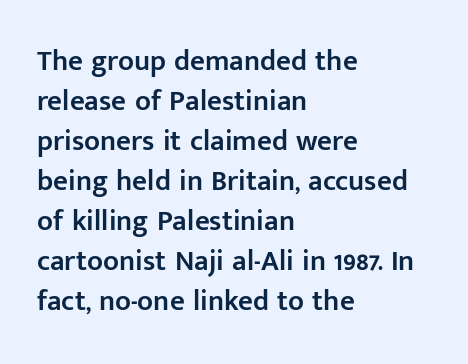
The image shows 29 px semibold sans-serif type, upright; set left-aligned, normal line spacing (1.38x), normal letter spacing, not underlined; low stroke contrast and a medium x-height.
